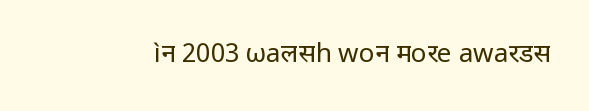
A roman cut, with each character standing at attention. Decoration check: the copy has no underline. The gaps between neighbouring characters are ordinary and unremarkable. Bold? No — there's no thickening of the strokes.
